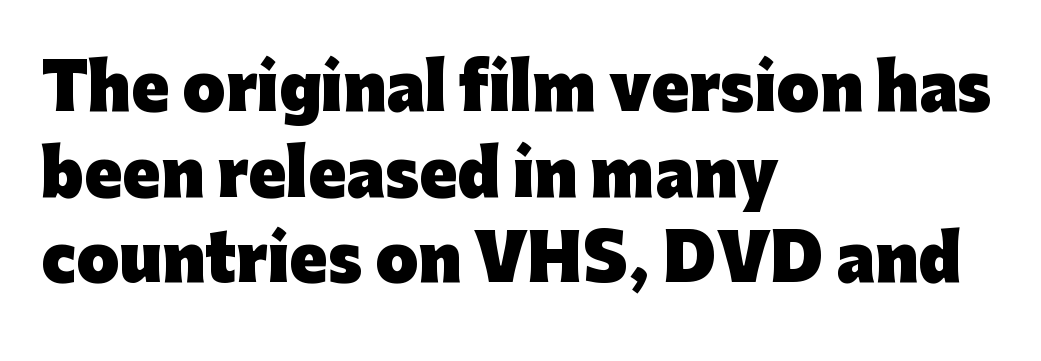
Q: Is the text bold? A: Yes.
Q: Is the text italic (slanted)? A: No, it is upright.
Q: Is the typeface a serif or a sans-serif typeface? A: Sans-serif.
Q: Is the text underlined? A: No.
Q: How is the paragraph aligned? A: Left-aligned.
Q: Is the spacing between letters normal or unusually wide? A: Normal.
Q: Is the spacing between lines tight, normal or loose? A: Normal.
Q: Width (condensed, normal, or wide)? A: Normal.
Q: Stroke contrast? A: Low.
Q: x-height? A: Medium.
Q: Monospaced? A: No.
